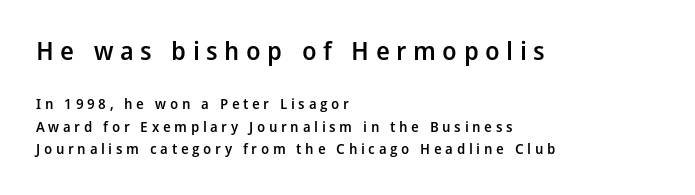
The image shows 25 px text type, upright; set left-aligned, normal line spacing (1.61x), unusually wide letter spacing (+0.26 em), not underlined; the first (top) block is 1.79x larger.
